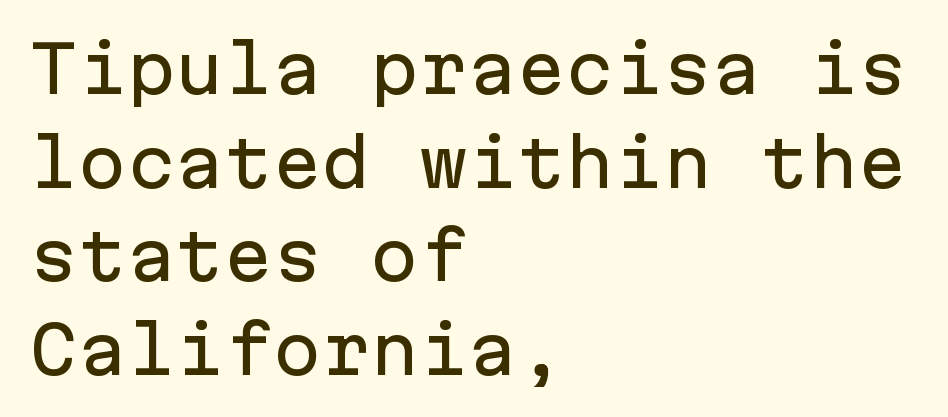
What kind of face is this? One without serifs — a sans. The letters march in equal steps, a hallmark of fixed-pitch type. The glyphs are unaccompanied by any horizontal stroke below them. Characters remain perfectly vertical along every line.
